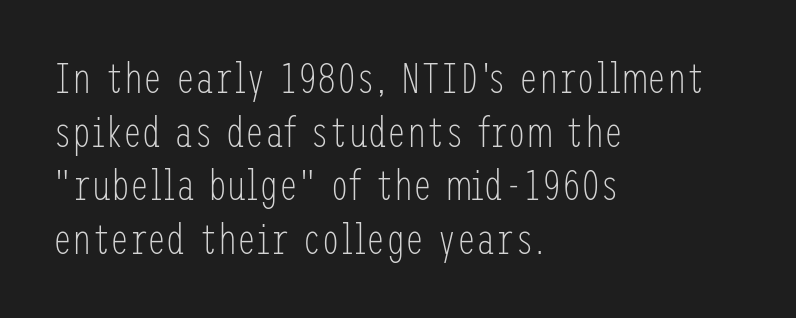
{"serif": "no", "italic": "no", "bold": "no", "weight": "light", "width": "condensed", "stroke_contrast": "low", "x_height": "medium", "underline": "no", "align": "left", "line_spacing": "normal", "line_spacing_ratio": 1.25, "letter_spacing": "normal", "letter_spacing_em": 0.0, "glyph_px": 43}
